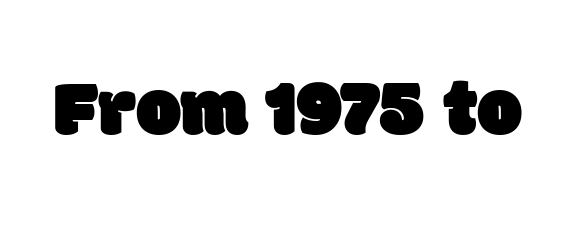
Q: Is the typeface a serif or a sans-serif typeface? A: Sans-serif.
Q: Is the text underlined? A: No.
Q: Is the spacing between letters normal or unusually wide? A: Normal.
Q: Width (condensed, normal, or wide)? A: Normal.
Q: Stroke contrast? A: Low.
Q: x-height? A: Large.
Q: Monospaced? A: No.
